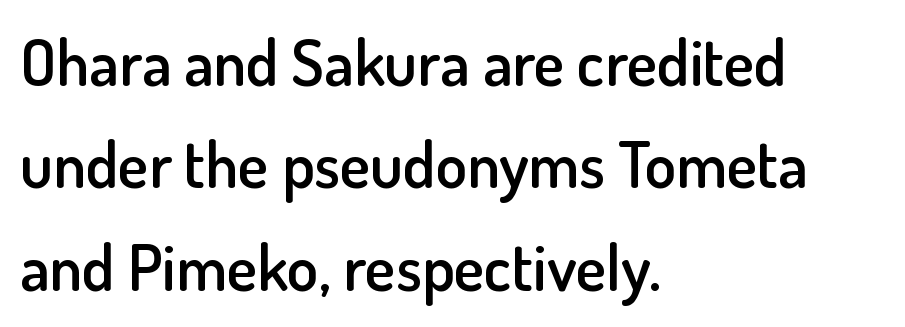
Q: Is the text bold? A: Semi-bold.
Q: Is the text italic (slanted)? A: No, it is upright.
Q: Is the typeface a serif or a sans-serif typeface? A: Sans-serif.
Q: Is the text underlined? A: No.
Q: How is the paragraph aligned? A: Left-aligned.
Q: Is the spacing between letters normal or unusually wide? A: Normal.
Q: Is the spacing between lines tight, normal or loose? A: Normal.
Q: Width (condensed, normal, or wide)? A: Normal.
Q: Stroke contrast? A: Low.
Q: x-height? A: Small.
Q: Monospaced? A: No.
